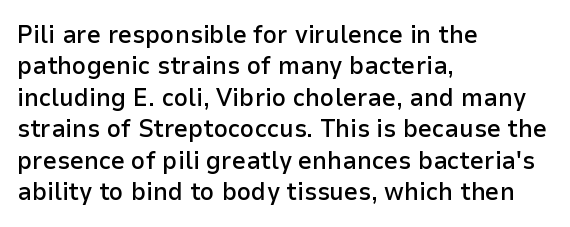
The image shows 25 px text type, upright; set left-aligned, normal line spacing (1.26x), normal letter spacing, not underlined.
